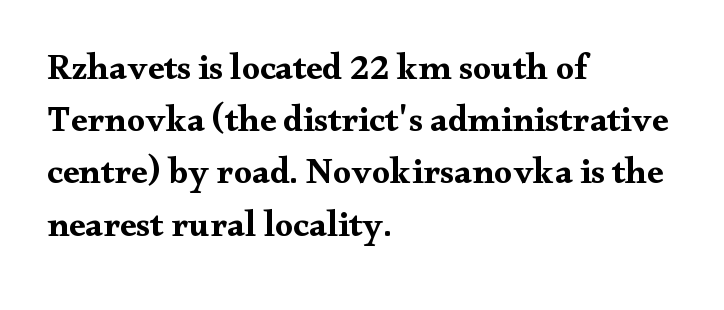
The image shows 36 px bold, wide serif type, upright; set left-aligned, normal line spacing (1.45x), normal letter spacing, not underlined; medium stroke contrast and a small x-height.
